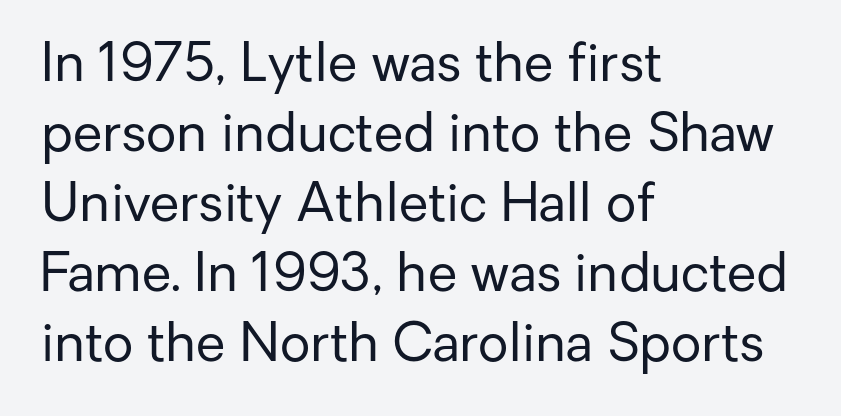
{"serif": "no", "italic": "no", "bold": "no", "weight": "regular", "width": "normal", "stroke_contrast": "low", "x_height": "medium", "monospaced": "no", "underline": "no", "align": "left", "line_spacing": "normal", "line_spacing_ratio": 1.32, "letter_spacing": "normal", "letter_spacing_em": 0.0, "glyph_px": 53}
